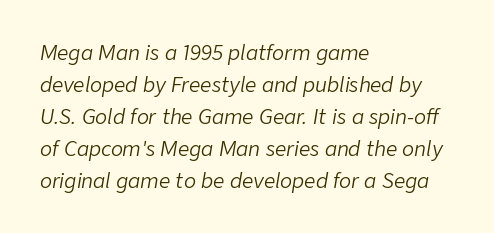
The image shows 20 px text type, italic (leaning right); set left-aligned, normal line spacing (1.6x), normal letter spacing, not underlined.
